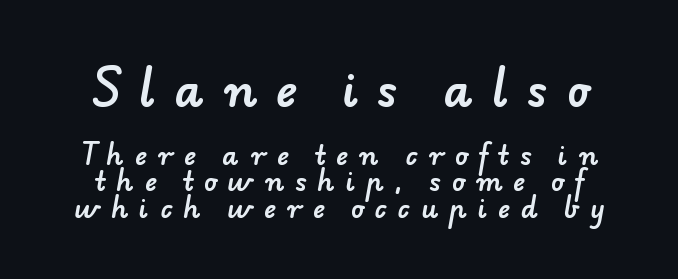
Q: Is the typeface a serif or a sans-serif typeface? A: Sans-serif.
Q: Is the text underlined? A: No.
Q: Is the spacing between letters normal or unusually wide? A: Unusually wide.
Q: Is the spacing between lines tight, normal or loose? A: Tight.
Q: Which block of text is set in a larger size, the first (top) or the second (bottom)? A: The first (top) one.
Q: Width (condensed, normal, or wide)? A: Normal.
Q: Stroke contrast? A: Low.
Q: x-height? A: Small.
Q: Monospaced? A: No.
